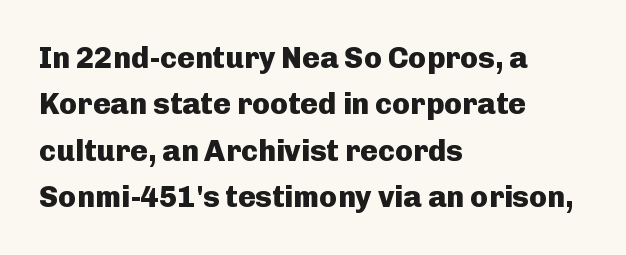
{"serif": "no", "italic": "no", "bold": "yes", "weight": "heavy", "width": "normal", "stroke_contrast": "low", "x_height": "medium", "monospaced": "no", "underline": "no", "align": "left", "line_spacing": "normal", "line_spacing_ratio": 1.55, "letter_spacing": "normal", "letter_spacing_em": 0.0, "glyph_px": 30}
